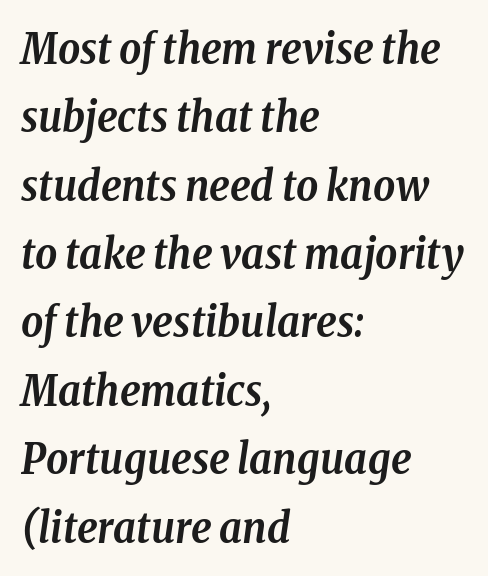
Q: Is the text bold? A: Yes.
Q: Is the text italic (slanted)? A: Yes, it leans right by about 8 degrees.
Q: Is the typeface a serif or a sans-serif typeface? A: Serif.
Q: Is the text underlined? A: No.
Q: How is the paragraph aligned? A: Left-aligned.
Q: Is the spacing between letters normal or unusually wide? A: Normal.
Q: Is the spacing between lines tight, normal or loose? A: Normal.
Q: Width (condensed, normal, or wide)? A: Condensed.
Q: Stroke contrast? A: Low.
Q: x-height? A: Medium.
Q: Monospaced? A: No.
